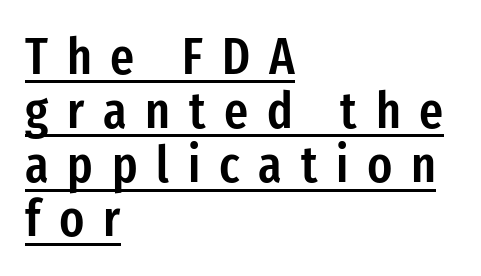
{"serif": "no", "italic": "no", "bold": "semi", "weight": "semibold", "width": "condensed", "stroke_contrast": "low", "x_height": "medium", "monospaced": "no", "underline": "yes", "align": "left", "line_spacing": "tight", "line_spacing_ratio": 1.04, "letter_spacing": "wide", "letter_spacing_em": 0.36, "glyph_px": 52}
